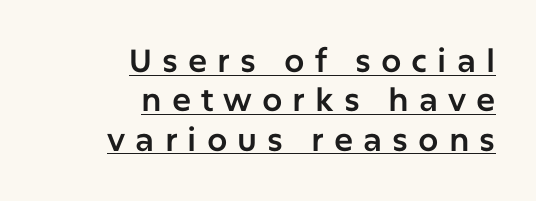
The image shows 32 px sans-serif type, upright; set right-aligned, line spacing 1.23x, unusually wide letter spacing (+0.31 em), underlined; low stroke contrast and a medium x-height.
